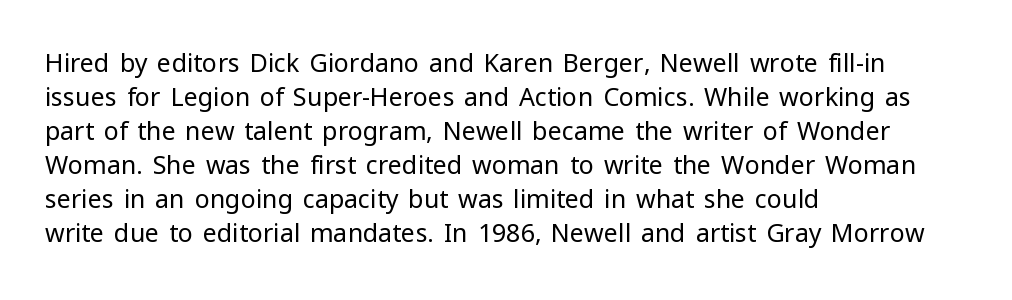
{"italic": "no", "bold": "no", "underline": "no", "align": "left", "line_spacing": "normal", "line_spacing_ratio": 1.36, "letter_spacing": "normal", "letter_spacing_em": 0.0, "glyph_px": 25}
